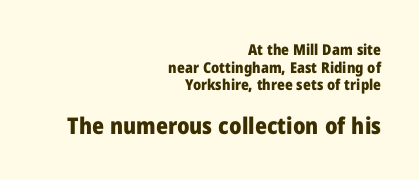
The image shows 23 px bold type, upright; set right-aligned, line spacing 1.18x, normal letter spacing, not underlined; the second (bottom) block is 1.53x larger.
